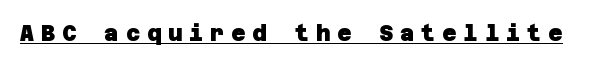
{"bold": "yes", "underline": "yes", "letter_spacing": "wide", "letter_spacing_em": 0.31, "glyph_px": 22}
